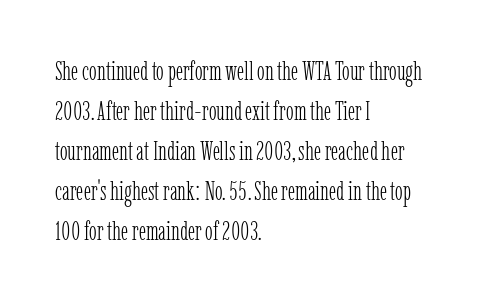
Q: Is the text bold? A: No.
Q: Is the text italic (slanted)? A: No, it is upright.
Q: Is the text underlined? A: No.
Q: How is the paragraph aligned? A: Left-aligned.
Q: Is the spacing between letters normal or unusually wide? A: Normal.
Q: Is the spacing between lines tight, normal or loose? A: Normal.
